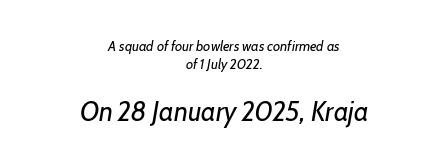
{"italic": "yes", "lean": "right", "slant_degrees": 7, "bold": "no", "underline": "no", "align": "center", "line_spacing": "normal", "line_spacing_ratio": 1.27, "letter_spacing": "normal", "letter_spacing_em": 0.0, "larger_block": "second", "size_ratio": 1.93, "glyph_px": 27}
